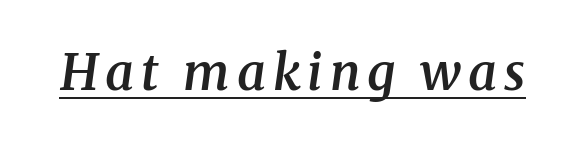
The image shows 50 px semibold serif type, italic (leaning right); set underlined; medium stroke contrast and a medium x-height.
